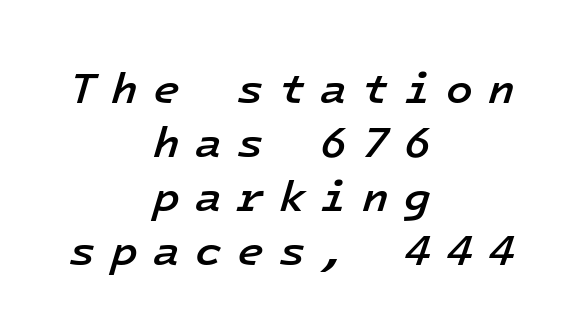
Q: Is the text bold? A: Semi-bold.
Q: Is the text italic (slanted)? A: Yes, it leans right by about 16 degrees.
Q: Is the text underlined? A: No.
Q: How is the paragraph aligned? A: Centered.
Q: Is the spacing between letters normal or unusually wide? A: Unusually wide.
Q: Width (condensed, normal, or wide)? A: Normal.
Q: Stroke contrast? A: Low.
Q: x-height? A: Medium.
Q: Monospaced? A: Yes.
